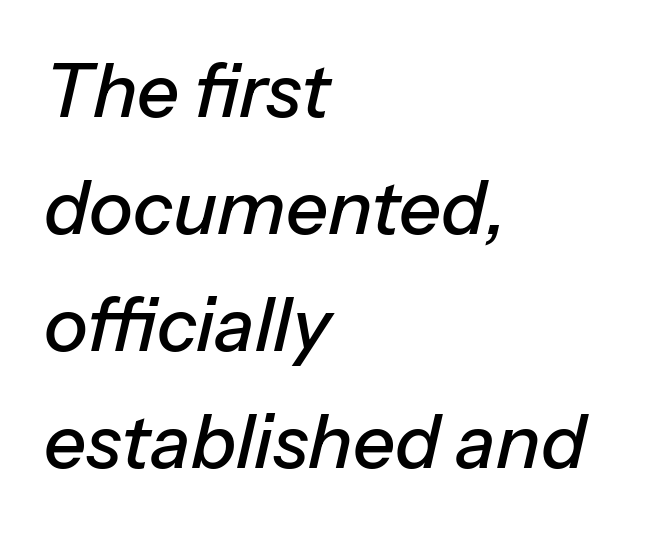
{"italic": "yes", "lean": "right", "slant_degrees": 13, "width": "normal", "stroke_contrast": "low", "x_height": "medium", "monospaced": "no", "underline": "no", "align": "left", "line_spacing": "normal", "line_spacing_ratio": 1.58, "letter_spacing": "normal", "letter_spacing_em": 0.0, "glyph_px": 74}
